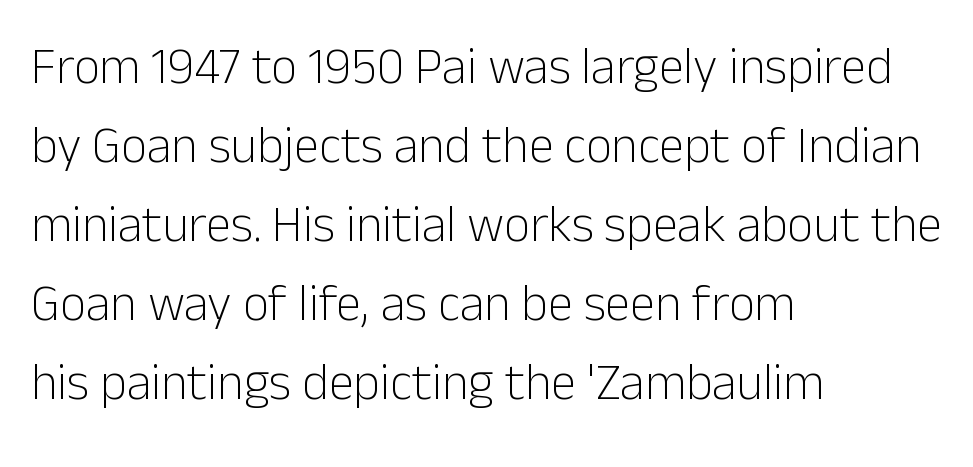
{"serif": "no", "italic": "no", "bold": "no", "weight": "light", "width": "normal", "stroke_contrast": "low", "x_height": "medium", "monospaced": "no", "underline": "no", "align": "left", "line_spacing": "normal", "line_spacing_ratio": 1.55, "letter_spacing": "normal", "letter_spacing_em": 0.0, "glyph_px": 51}
